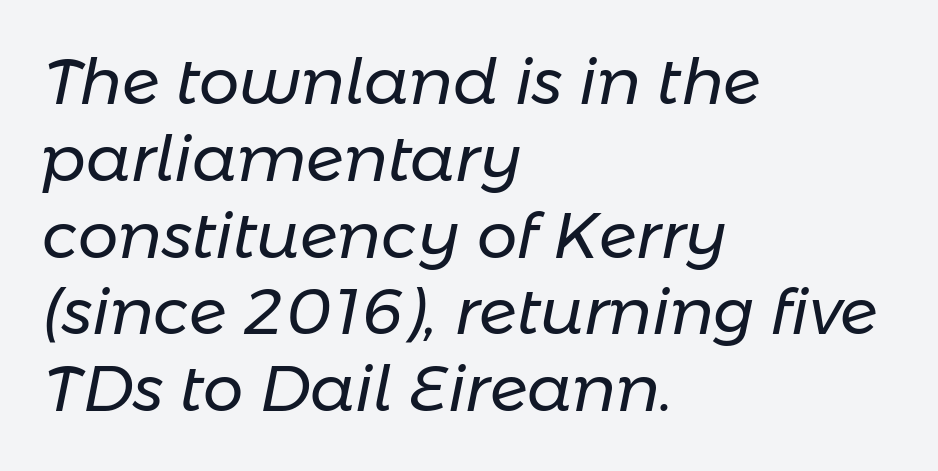
The passage is arranged the way most books set body copy — flush left. This rendering leaves character spacing at its baseline value. The font's italic variant was chosen for this text. Plain, unruled lines of type.
